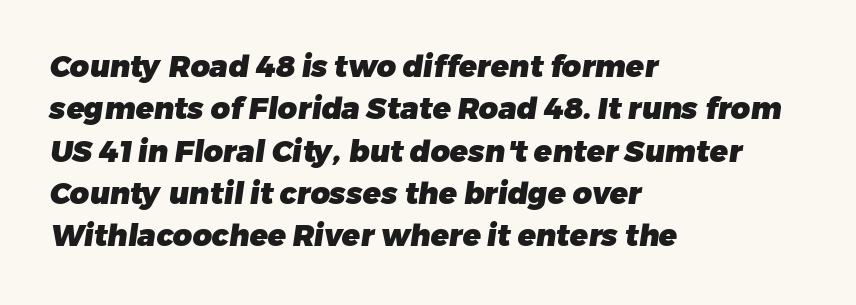
The sample has been set heavy, in full bold. Character widths vary here, with narrow letters taking less room than wide ones. The paragraph has a hard left edge and a soft right edge. This sample uses plain, unmodified letter spacing. Beneath every word, the page is bare.
